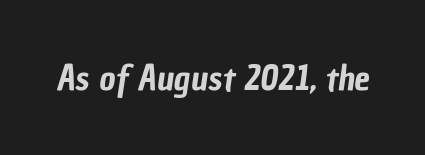
The image shows 35 px condensed sans-serif type; set normal letter spacing, not underlined; low stroke contrast and a medium x-height.
